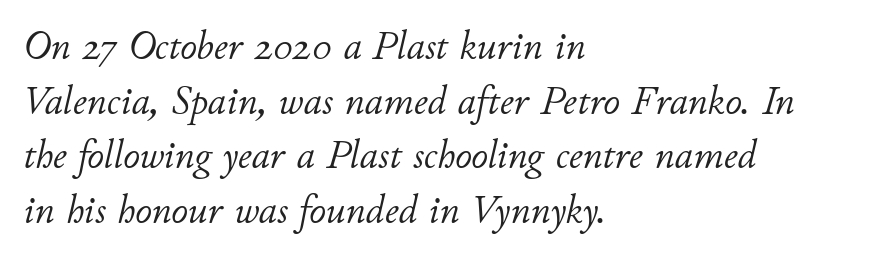
The image shows 41 px light type, italic (leaning right); set left-aligned, normal line spacing (1.33x), normal letter spacing, not underlined; low stroke contrast and a small x-height.
